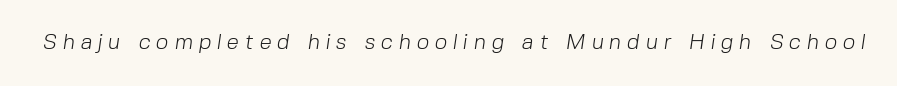
{"bold": "no", "underline": "no", "letter_spacing": "wide", "letter_spacing_em": 0.26, "glyph_px": 22}
